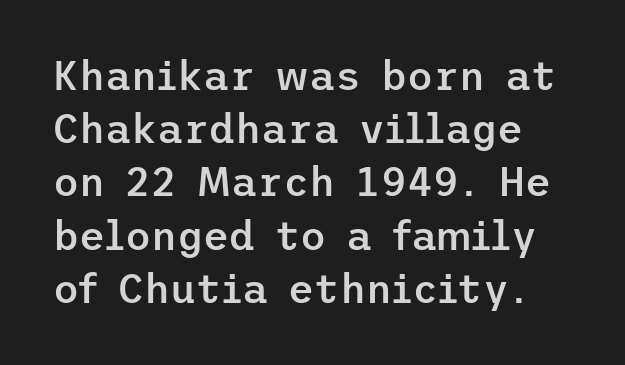
The image shows 40 px semibold sans-serif type, upright; set normal line spacing (1.33x), normal letter spacing, not underlined; low stroke contrast and a medium x-height.
